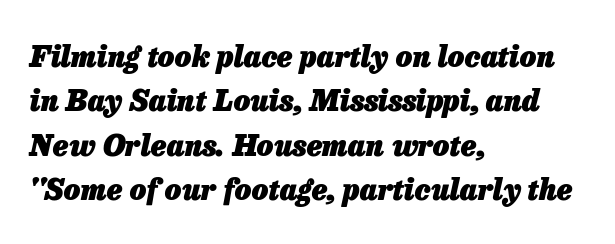
The image shows 29 px heavy type, italic (leaning right); set left-aligned, normal line spacing (1.53x), normal letter spacing, not underlined; low stroke contrast and a medium x-height.
